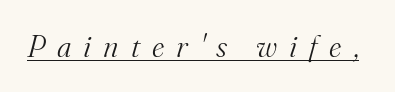
Weight: not bold — regular or lighter. These lines are rendered in a variable-pitch font. Note: serifs present on the glyphs. Decoration check: the copy is underlined. The specimen reads as italic at a glance. Display-style spreading of the glyphs; the letterfit is very open.
